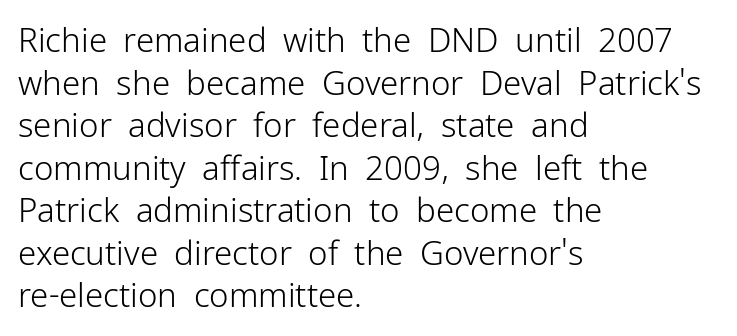
The image shows 33 px light sans-serif type, upright; set left-aligned, normal line spacing (1.29x), normal letter spacing, not underlined; low stroke contrast and a medium x-height.
